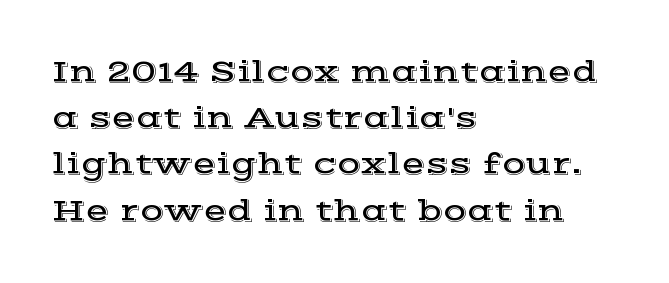
The image shows 31 px wide serif type, upright; set left-aligned, normal line spacing (1.49x), normal letter spacing, not underlined; a medium x-height.
